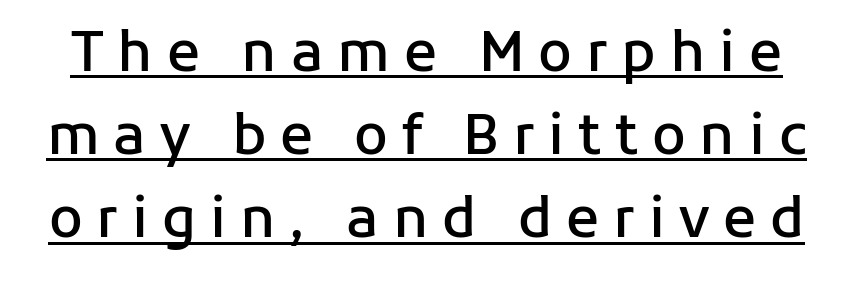
The image shows 55 px semibold sans-serif type, upright; set normal line spacing (1.51x), unusually wide letter spacing (+0.25 em), underlined; low stroke contrast and a medium x-height.
